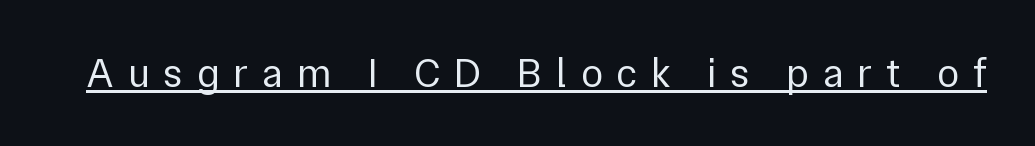
{"serif": "no", "italic": "no", "bold": "no", "weight": "regular", "width": "normal", "x_height": "medium", "monospaced": "no", "underline": "yes", "letter_spacing": "wide", "letter_spacing_em": 0.33, "glyph_px": 41}
